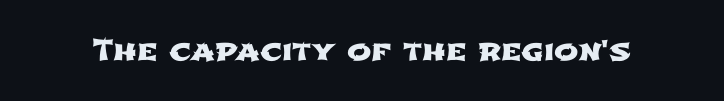
{"serif": "no", "width": "wide", "stroke_contrast": "low", "x_height": "medium", "monospaced": "no", "underline": "no", "letter_spacing": "normal", "letter_spacing_em": 0.0, "glyph_px": 29}
